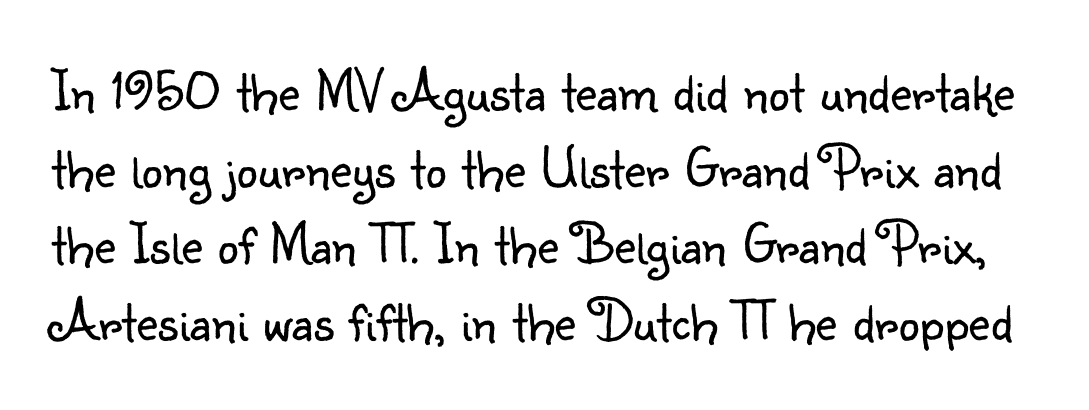
You could not count columns in this text — the font is proportionally spaced. Bare-footed words on every line. The strokes carry an ordinary text weight at most. Italic: no, the glyphs are upright roman. The typeface chosen for these lines omits serifs.
